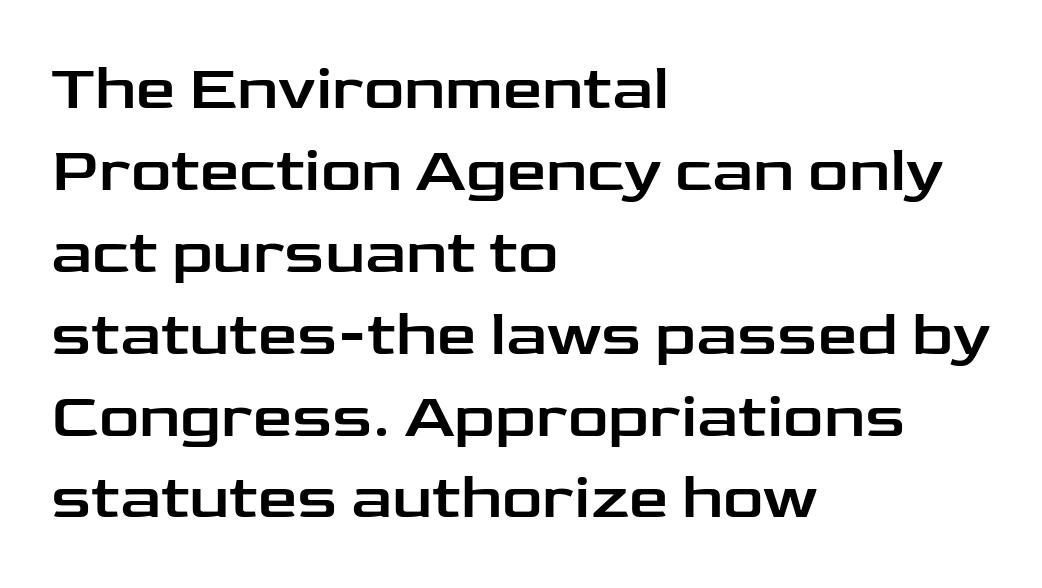
{"serif": "no", "italic": "no", "width": "wide", "stroke_contrast": "low", "x_height": "medium", "monospaced": "no", "underline": "no", "align": "left", "line_spacing": "normal", "line_spacing_ratio": 1.3, "letter_spacing": "normal", "letter_spacing_em": 0.0, "glyph_px": 63}
